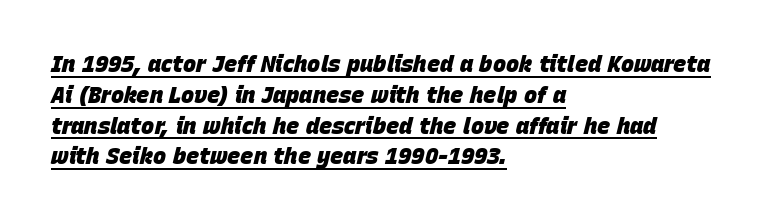
The image shows 22 px bold type, italic (leaning right); set left-aligned, normal line spacing (1.4x), normal letter spacing, underlined.
